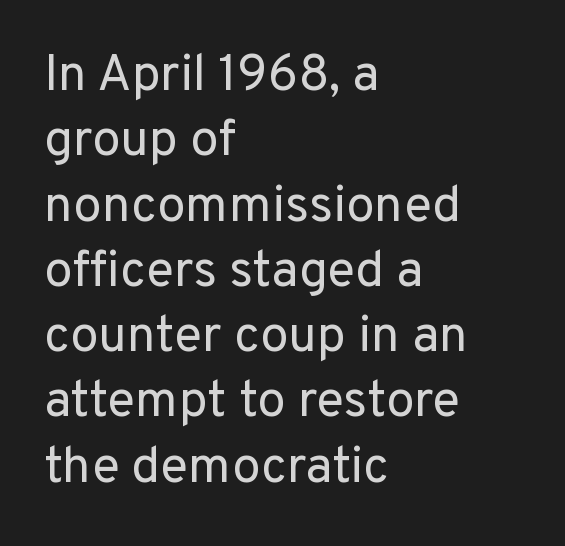
The image shows 51 px regular-weight sans-serif type, upright; set left-aligned, normal line spacing (1.28x), normal letter spacing, not underlined; low stroke contrast and a medium x-height.
